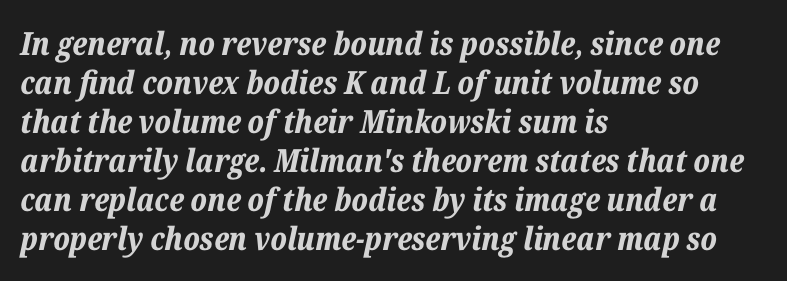
Q: Is the text bold? A: Yes.
Q: Is the text italic (slanted)? A: Yes, it leans right by about 12 degrees.
Q: Is the text underlined? A: No.
Q: How is the paragraph aligned? A: Left-aligned.
Q: Is the spacing between letters normal or unusually wide? A: Normal.
Q: Width (condensed, normal, or wide)? A: Normal.
Q: Stroke contrast? A: Low.
Q: x-height? A: Medium.
Q: Monospaced? A: No.
